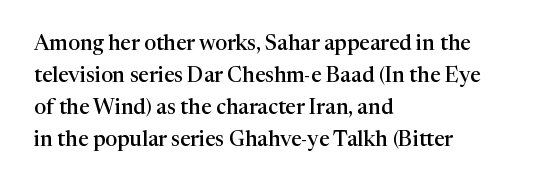
Regular leading. This sample is left-justified, so line endings fall wherever the words run out. Honestly, the letter spacing is just normal — you wouldn't notice it. The glyphs are unaccompanied by any horizontal stroke below them. Every letter is mildly thick-stroked: semibold rather than bold.
